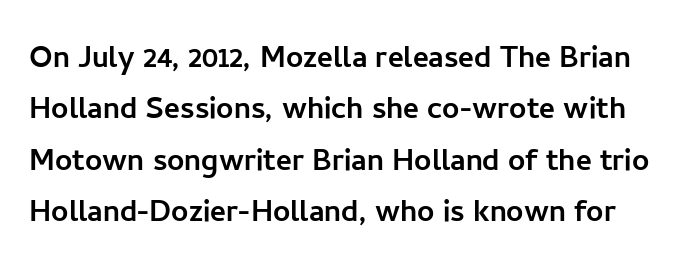
The image shows 38 px sans-serif type, upright; set normal line spacing (1.35x), normal letter spacing, not underlined; low stroke contrast and a medium x-height.
